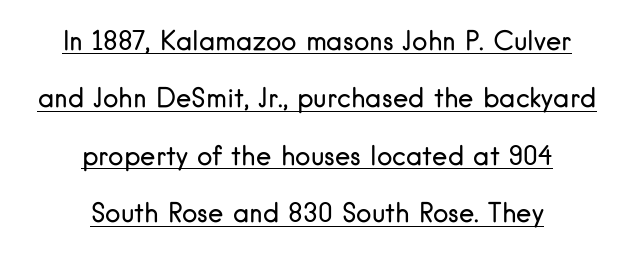
Q: Is the text bold? A: No.
Q: Is the text italic (slanted)? A: No, it is upright.
Q: Is the text underlined? A: Yes.
Q: How is the paragraph aligned? A: Centered.
Q: Is the spacing between letters normal or unusually wide? A: Normal.
Q: Is the spacing between lines tight, normal or loose? A: Loose.
